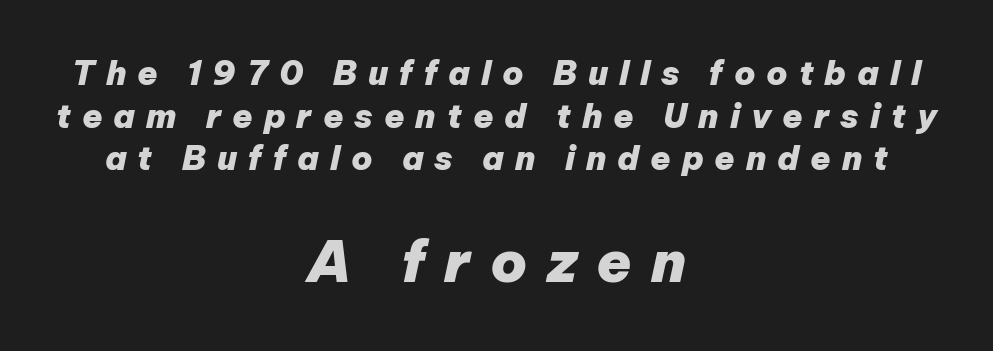
The image shows 57 px heavy type, italic (leaning right); set centered, normal line spacing (1.29x), unusually wide letter spacing (+0.33 em), not underlined; the second (bottom) block is 1.73x larger; low stroke contrast and a medium x-height.
